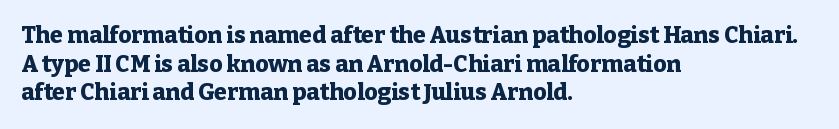
The image shows 23 px bold type, upright; set left-aligned, line spacing 1.24x, normal letter spacing, not underlined.
